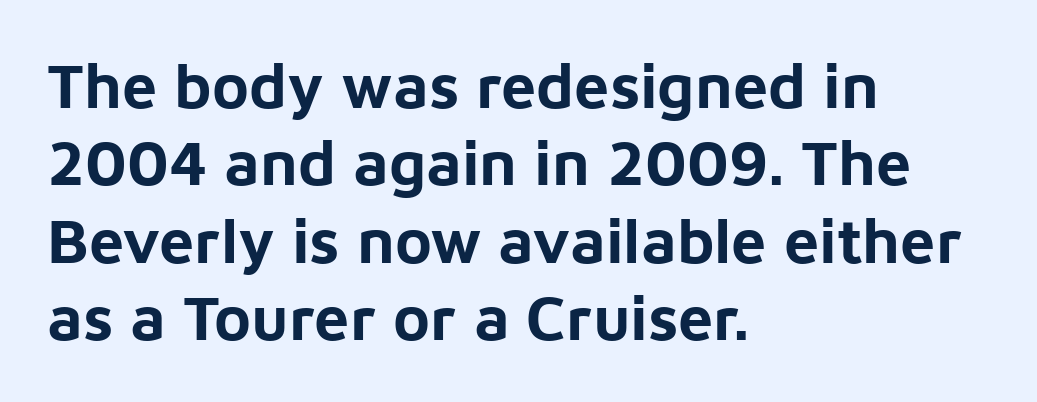
Serif or sans? Sans — the stroke terminals are bare. Heavy-handed strokes throughout: this text is bold. Horizontal alignment here is leftward, the default for most running prose. Here the glyphs are tracked normally, forming tight word shapes. The passage shown is not underscored anywhere.
